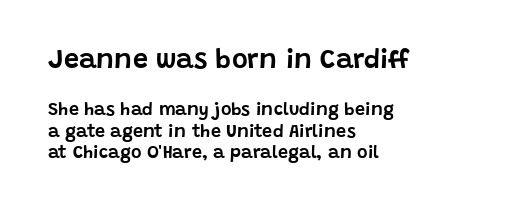
Q: Is the text italic (slanted)? A: No, it is upright.
Q: Is the text underlined? A: No.
Q: How is the paragraph aligned? A: Left-aligned.
Q: Is the spacing between letters normal or unusually wide? A: Normal.
Q: Which block of text is set in a larger size, the first (top) or the second (bottom)? A: The first (top) one.
